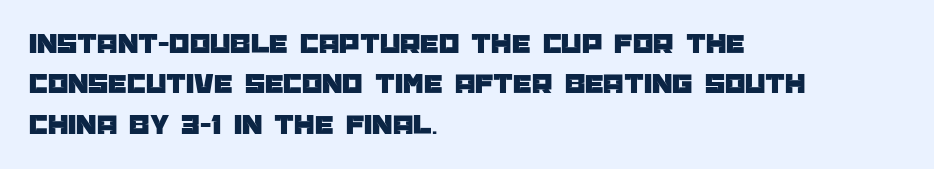
{"serif": "no", "italic": "no", "width": "normal", "stroke_contrast": "low", "x_height": "large", "monospaced": "no", "underline": "no", "align": "left", "line_spacing": "normal", "line_spacing_ratio": 1.39, "letter_spacing": "normal", "letter_spacing_em": 0.0, "glyph_px": 29}
